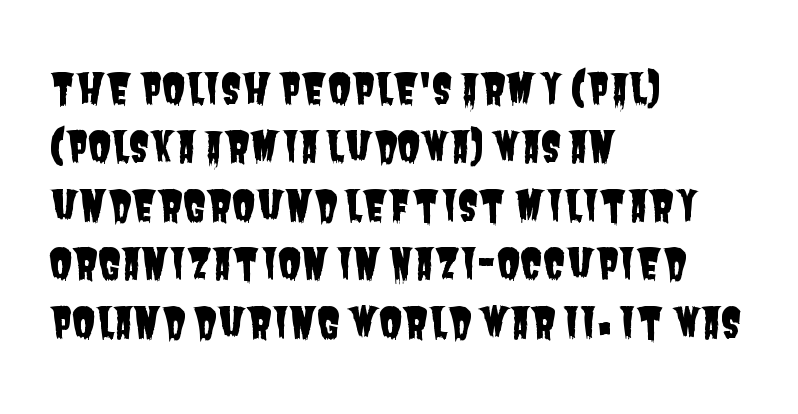
Q: Is the typeface a serif or a sans-serif typeface? A: Sans-serif.
Q: Is the text underlined? A: No.
Q: How is the paragraph aligned? A: Left-aligned.
Q: Is the spacing between letters normal or unusually wide? A: Normal.
Q: Is the spacing between lines tight, normal or loose? A: Normal.
Q: Width (condensed, normal, or wide)? A: Condensed.
Q: Stroke contrast? A: Low.
Q: x-height? A: Large.
Q: Monospaced? A: No.
